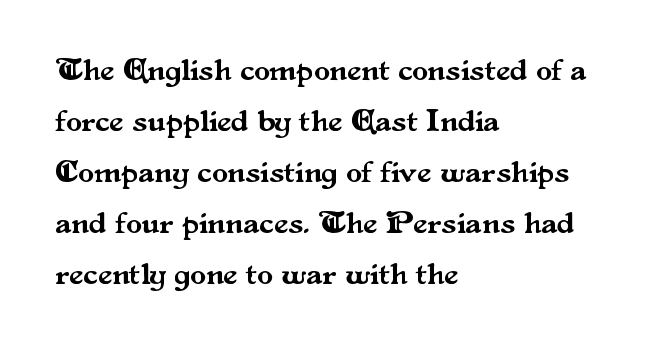
{"serif": "yes", "italic": "no", "width": "normal", "stroke_contrast": "medium", "x_height": "small", "monospaced": "no", "underline": "no", "align": "left", "line_spacing": "normal", "line_spacing_ratio": 1.59, "letter_spacing": "normal", "letter_spacing_em": 0.0, "glyph_px": 32}
